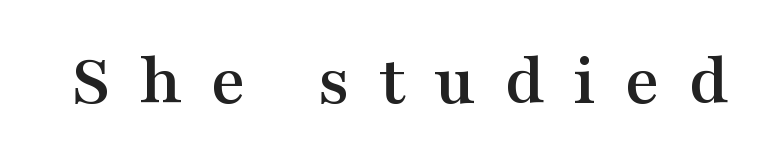
The passage shown is typed in a proportional face where columns would drift. The letters are spread apart with noticeably loose tracking. Does the lettering tilt? It doesn't — this is upright. The foot of each line stays bare and open. Is this a sans? No — the strokes have serifs.
